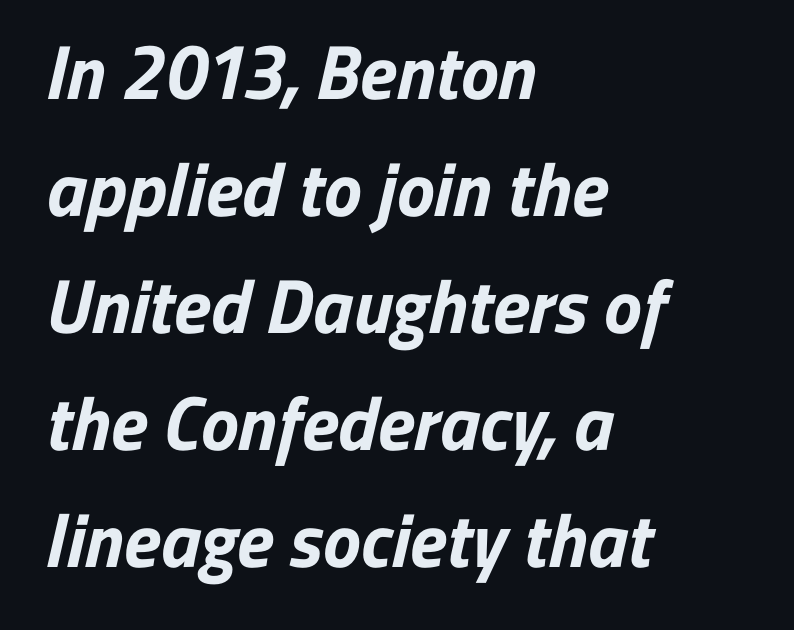
Q: Is the text bold? A: Yes.
Q: Is the typeface a serif or a sans-serif typeface? A: Sans-serif.
Q: Is the text underlined? A: No.
Q: How is the paragraph aligned? A: Left-aligned.
Q: Is the spacing between letters normal or unusually wide? A: Normal.
Q: Is the spacing between lines tight, normal or loose? A: Normal.
Q: Width (condensed, normal, or wide)? A: Normal.
Q: Stroke contrast? A: Low.
Q: x-height? A: Medium.
Q: Monospaced? A: No.
